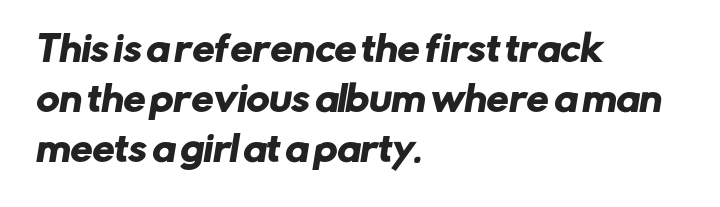
The passage shown is typed in a proportional face where columns would drift. Alignment: flush left. No word sits above an underline. Glyph-to-glyph distance matches everyday printed text. The vertical gap from one line to the next is medium. Stroke terminals: plain, sans-serif.
